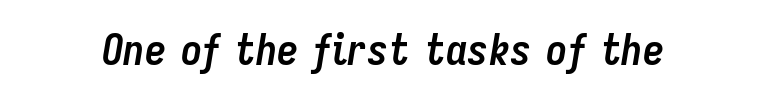
Pretty heavy lettering here — definitely bold. There is no visible air inserted between adjacent glyphs. Quick note: italic. Proportional: the letters do not fall into vertical columns. Each row of text sits above clean, open space.
